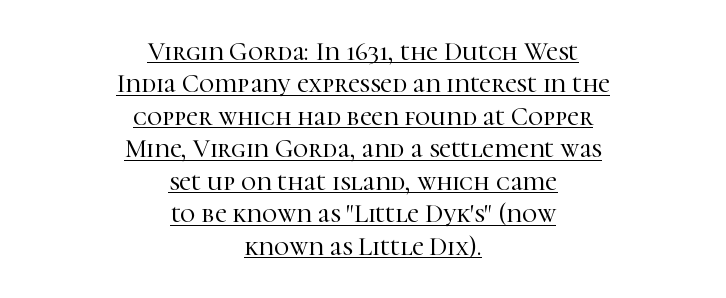
Students, note that the glyphs here touch the page at normal intervals. The specimen reads as upright at a glance. A typesetter would call this leading conventional body-copy spacing. The words here are underlined. The paragraph shown floats in the horizontal middle.
